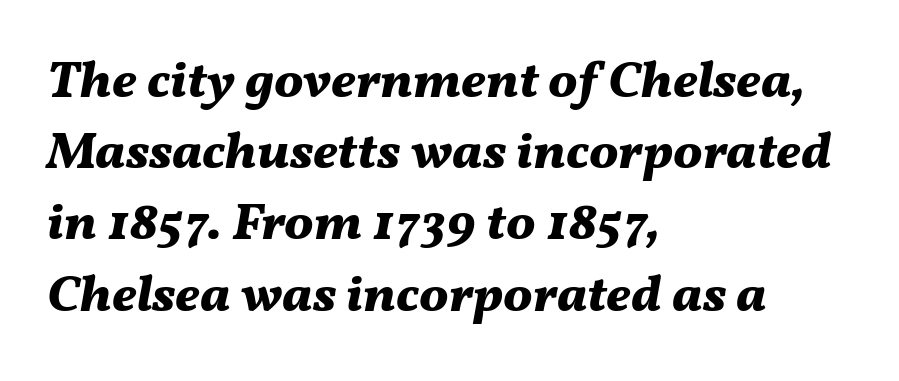
{"italic": "yes", "lean": "right", "slant_degrees": 11, "bold": "yes", "weight": "bold", "width": "normal", "stroke_contrast": "medium", "x_height": "medium", "monospaced": "no", "underline": "no", "align": "left", "line_spacing": "normal", "line_spacing_ratio": 1.37, "letter_spacing": "normal", "letter_spacing_em": 0.0, "glyph_px": 52}
